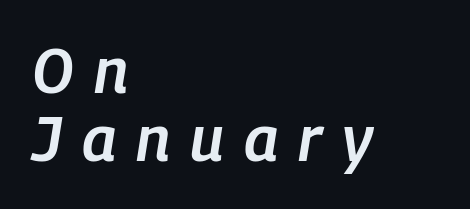
The image shows 63 px semibold, condensed type, italic (leaning right); set left-aligned, tight line spacing (1.08x), unusually wide letter spacing (+0.32 em), not underlined; low stroke contrast and a medium x-height.
